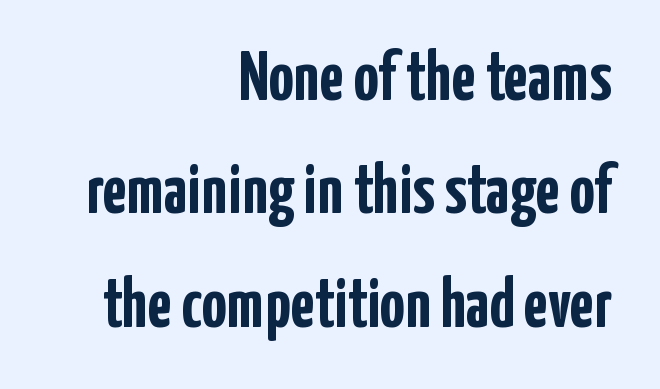
The image shows 70 px semibold, condensed sans-serif type, upright; set right-aligned, normal line spacing (1.62x), normal letter spacing, not underlined; low stroke contrast and a medium x-height.
